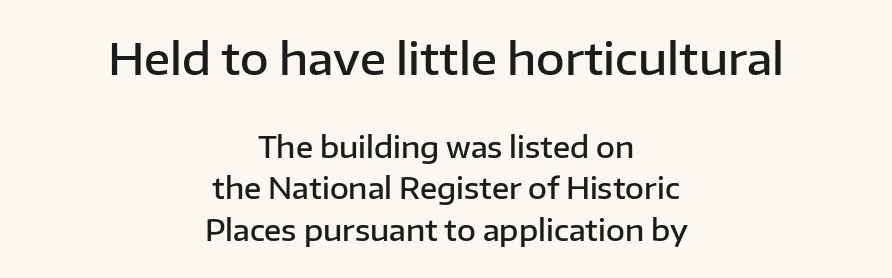
Q: Is the text bold? A: Semi-bold.
Q: Is the text italic (slanted)? A: No, it is upright.
Q: Is the typeface a serif or a sans-serif typeface? A: Sans-serif.
Q: Is the text underlined? A: No.
Q: How is the paragraph aligned? A: Centered.
Q: Is the spacing between letters normal or unusually wide? A: Normal.
Q: Is the spacing between lines tight, normal or loose? A: Normal.
Q: Which block of text is set in a larger size, the first (top) or the second (bottom)? A: The first (top) one.
Q: Width (condensed, normal, or wide)? A: Normal.
Q: Stroke contrast? A: Low.
Q: x-height? A: Medium.
Q: Monospaced? A: No.
